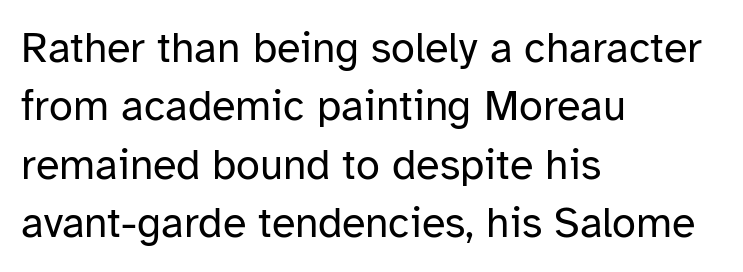
The image shows 43 px regular-weight sans-serif type, upright; set left-aligned, normal line spacing (1.36x), normal letter spacing, not underlined; low stroke contrast and a medium x-height.
